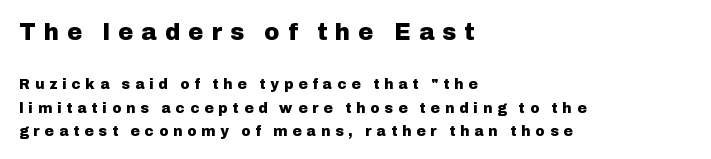
The image shows 23 px bold type, upright; set left-aligned, normal line spacing (1.68x), unusually wide letter spacing (+0.35 em), not underlined; the first (top) block is 1.64x larger.
